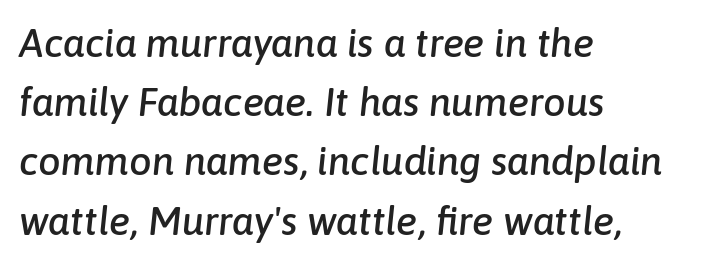
The image shows 40 px text type, italic (leaning right); set left-aligned, normal line spacing (1.48x), normal letter spacing, not underlined; low stroke contrast and a medium x-height.
